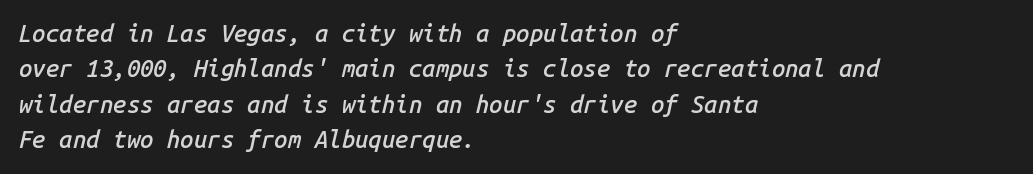
The image shows 24 px text type, italic (leaning right); set left-aligned, normal line spacing (1.47x), normal letter spacing, not underlined.
